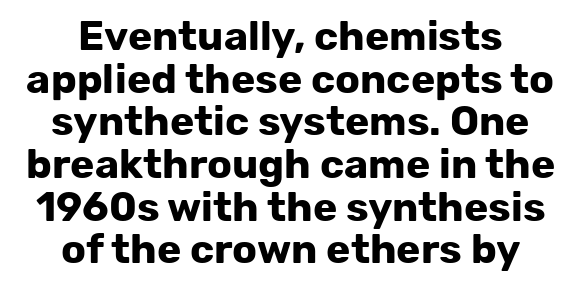
{"serif": "no", "italic": "no", "bold": "yes", "weight": "bold", "width": "normal", "stroke_contrast": "low", "x_height": "medium", "monospaced": "no", "underline": "no", "align": "center", "line_spacing": "tight", "line_spacing_ratio": 1.04, "letter_spacing": "normal", "letter_spacing_em": 0.0, "glyph_px": 41}
